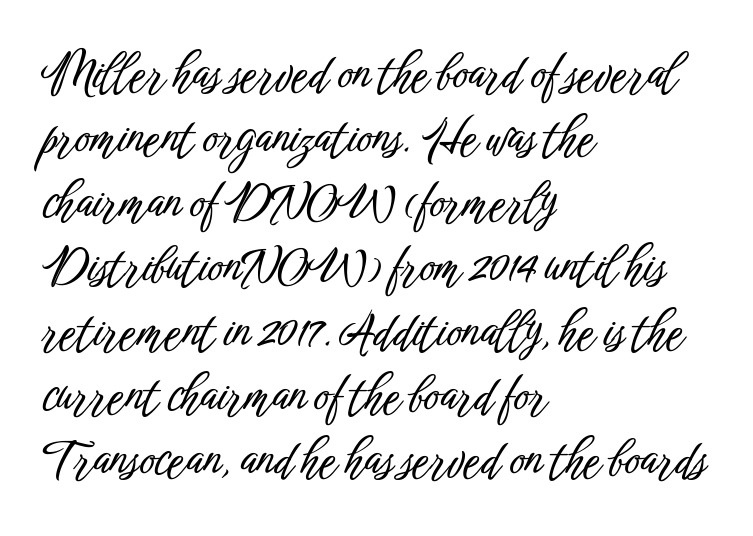
Q: Is the text italic (slanted)? A: Yes.
Q: Is the typeface a serif or a sans-serif typeface? A: Sans-serif.
Q: Is the text underlined? A: No.
Q: How is the paragraph aligned? A: Left-aligned.
Q: Is the spacing between letters normal or unusually wide? A: Normal.
Q: Is the spacing between lines tight, normal or loose? A: Normal.
Q: Width (condensed, normal, or wide)? A: Condensed.
Q: Stroke contrast? A: Low.
Q: x-height? A: Medium.
Q: Monospaced? A: No.
